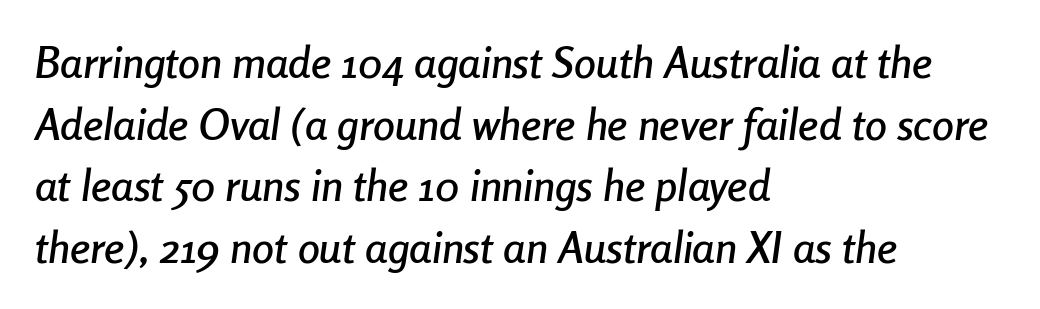
Where is the straight margin? On the left. Looks like regular typesetting: each glyph gets only the width it needs. Nobody touched the tracking dial on this one. Clear beneath every line of the passage. A normal amount of white space separates one row of letters from the next.
